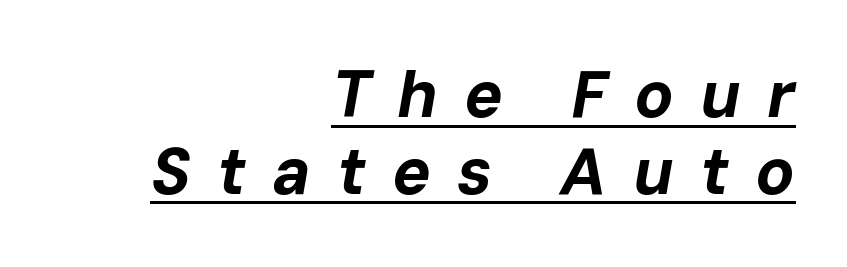
Horizontal alignment here is rightward, an uncommon choice for prose. Posture: slanted. Spacing between characters has been opened up far beyond the box default. Set as a true bold cut, around the 700 mark. Do the characters align in a grid? No, the font is proportional. The rendering uses the underline text-decoration.
